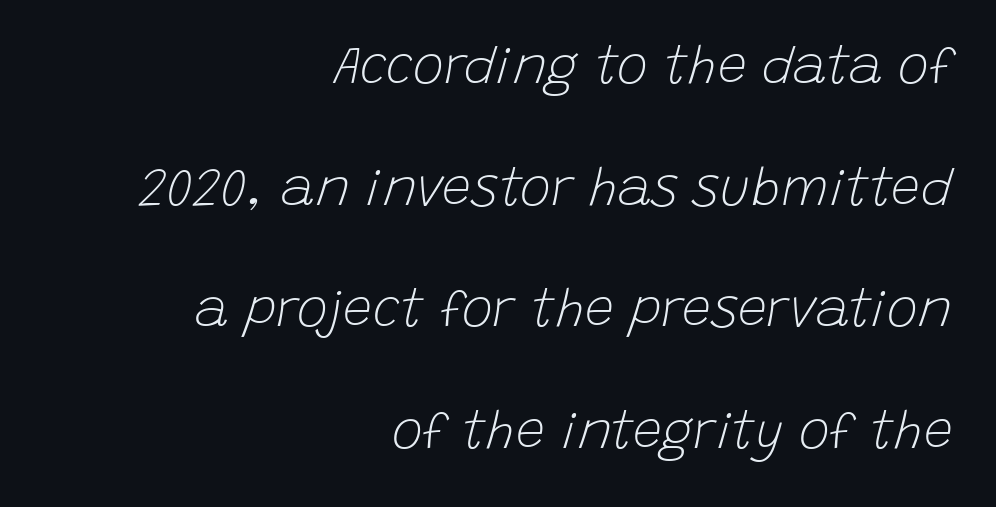
Q: Is the text bold? A: No.
Q: Is the text italic (slanted)? A: Yes, it leans right by about 15 degrees.
Q: Is the text underlined? A: No.
Q: How is the paragraph aligned? A: Right-aligned.
Q: Is the spacing between letters normal or unusually wide? A: Normal.
Q: Is the spacing between lines tight, normal or loose? A: Loose.
Q: Width (condensed, normal, or wide)? A: Normal.
Q: Stroke contrast? A: Low.
Q: x-height? A: Large.
Q: Monospaced? A: No.
